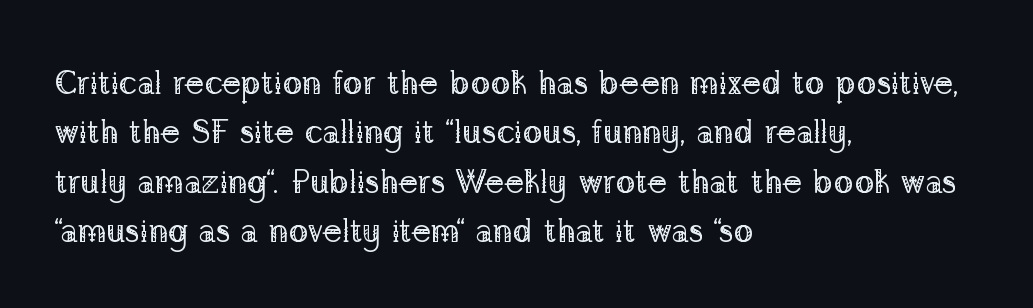
{"serif": "yes", "italic": "no", "bold": "no", "weight": "regular", "width": "normal", "stroke_contrast": "low", "x_height": "medium", "monospaced": "no", "underline": "no", "align": "left", "line_spacing": "normal", "line_spacing_ratio": 1.5, "letter_spacing": "normal", "letter_spacing_em": 0.0, "glyph_px": 33}
